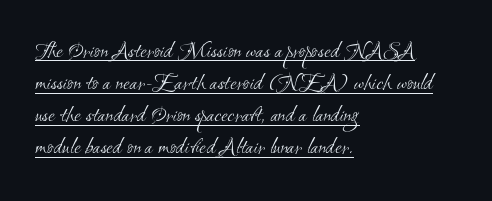
The space between consecutive lines is moderate. The gaps between neighbouring characters are ordinary and unremarkable. Is there an underline? Yes — a line sits under the letters. Does the copy run flush right? No — it runs flush left.
